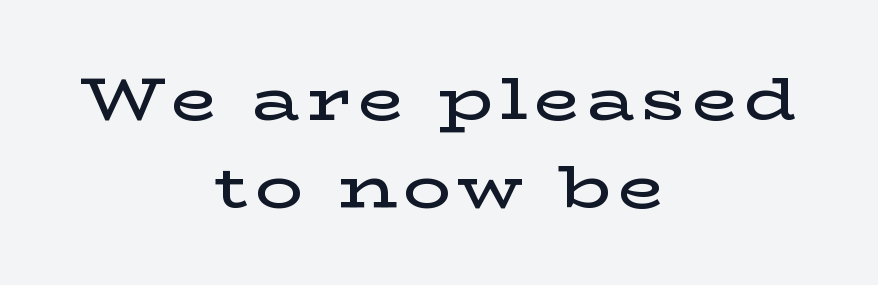
The image shows 59 px semibold, wide serif type, upright; set centered, normal line spacing (1.5x), not underlined; low stroke contrast and a medium x-height.
